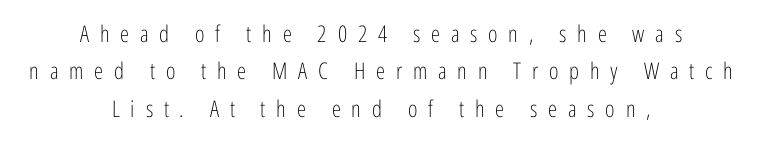
The image shows 23 px text type, upright; set centered, normal line spacing (1.62x), unusually wide letter spacing (+0.47 em), not underlined.
